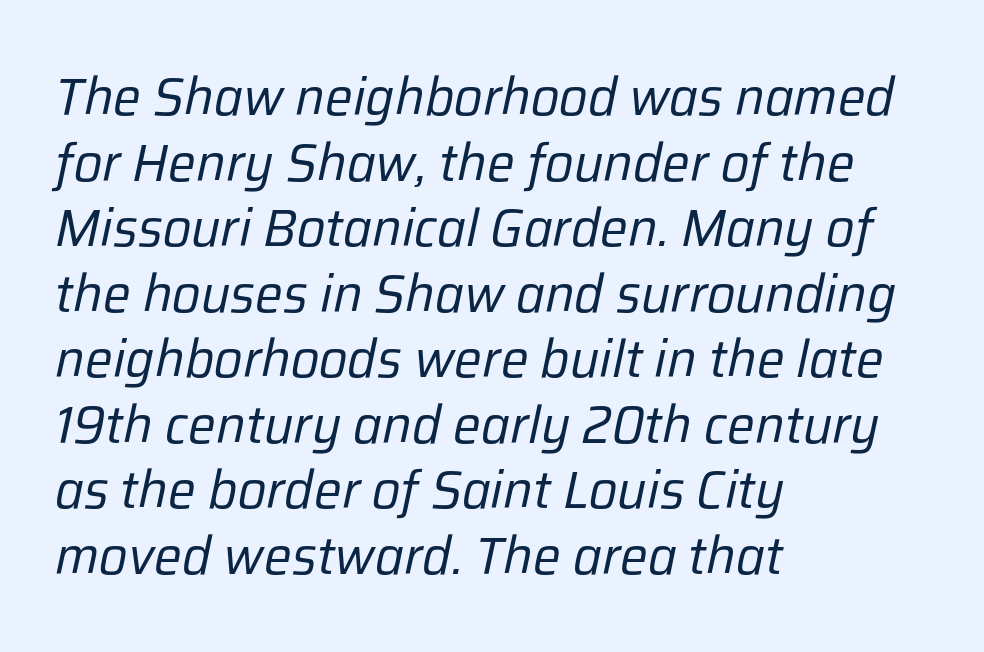
{"italic": "yes", "lean": "right", "slant_degrees": 12, "bold": "no", "weight": "regular", "width": "normal", "stroke_contrast": "low", "x_height": "medium", "monospaced": "no", "underline": "no", "align": "left", "line_spacing": "normal", "line_spacing_ratio": 1.26, "letter_spacing": "normal", "letter_spacing_em": 0.0, "glyph_px": 52}
